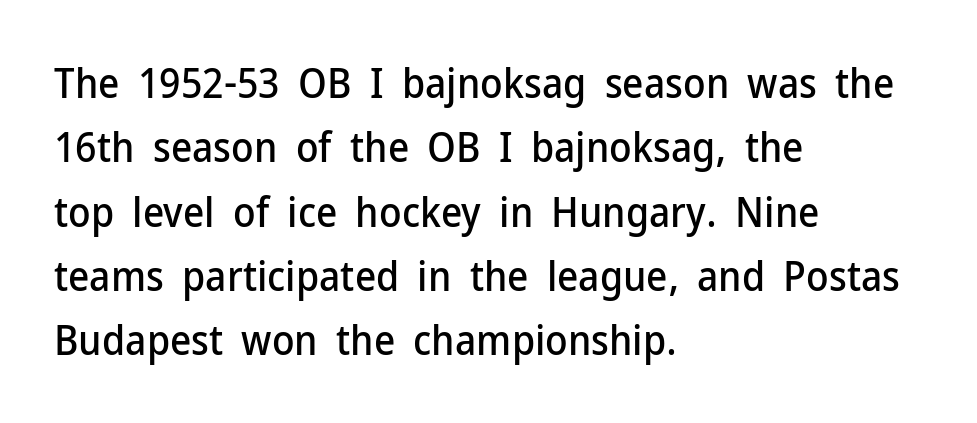
The ragged edge is on the right, which tells us the setting is flush left. Posture: upright roman. Note the varied advance widths — an 'i' is clearly narrower than an 'm'. Nothing sits at the stroke ends, so this counts as sans-serif. Nobody touched the tracking dial on this one.
